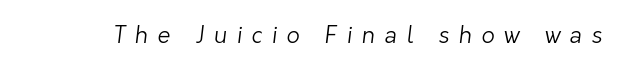
The image shows 23 px text type; set unusually wide letter spacing (+0.41 em), not underlined.
